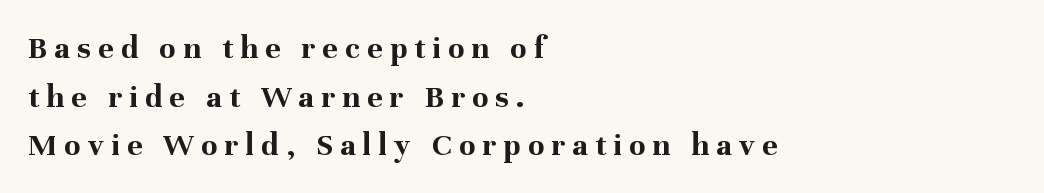
Q: Is the text bold? A: Yes.
Q: Is the text italic (slanted)? A: No, it is upright.
Q: Is the typeface a serif or a sans-serif typeface? A: Serif.
Q: Is the text underlined? A: No.
Q: How is the paragraph aligned? A: Left-aligned.
Q: Is the spacing between letters normal or unusually wide? A: Unusually wide.
Q: Is the spacing between lines tight, normal or loose? A: Normal.
Q: Width (condensed, normal, or wide)? A: Normal.
Q: Stroke contrast? A: Medium.
Q: x-height? A: Medium.
Q: Monospaced? A: No.
